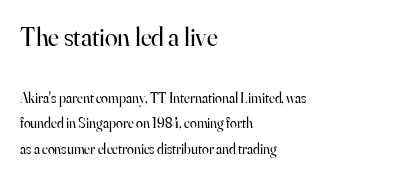
{"italic": "no", "bold": "no", "underline": "no", "align": "left", "line_spacing_ratio": 1.84, "letter_spacing": "normal", "letter_spacing_em": 0.0, "larger_block": "first", "size_ratio": 1.86, "glyph_px": 26}
